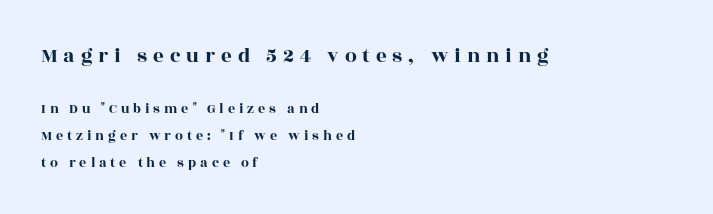
The image shows 21 px text type, upright; set left-aligned, loose line spacing (1.94x), unusually wide letter spacing (+0.28 em), not underlined; the first (top) block is 1.5x larger.
